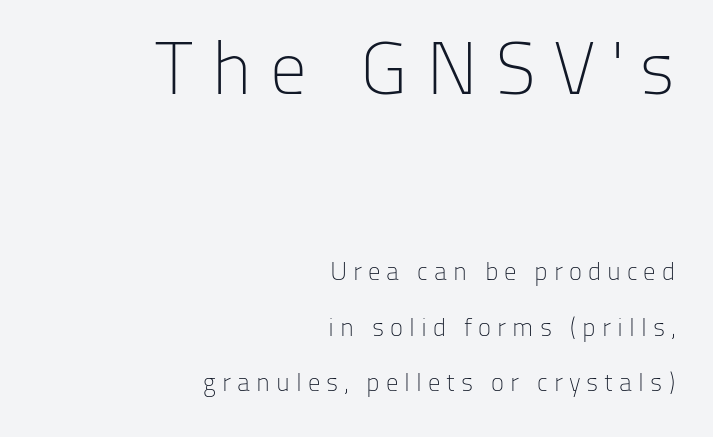
Reading top to bottom, the characters get smaller at the block break. If you drew a line through each stem, it would be perfectly vertical. The passage shown is not bold in any degree. Vertically, the passage feels expansive, rows floating well apart.
